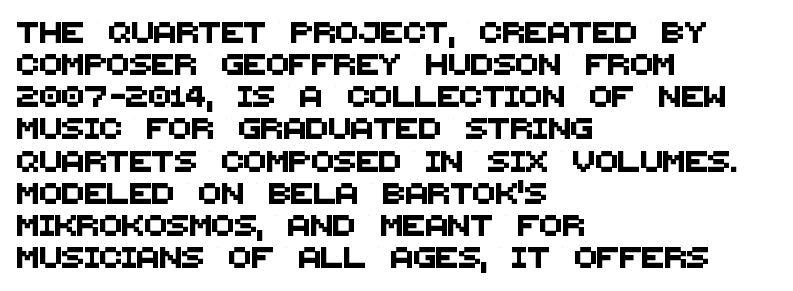
{"underline": "no", "align": "left", "line_spacing": "normal", "line_spacing_ratio": 1.53, "letter_spacing": "normal", "letter_spacing_em": 0.0, "glyph_px": 21}
